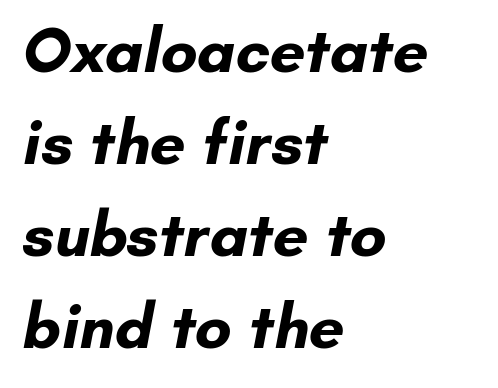
Quick note: interline space is typical. Heavy-handed strokes throughout: this text is bold. Do the characters align in a grid? No, the font is proportional. Beneath every word, the page is bare.
